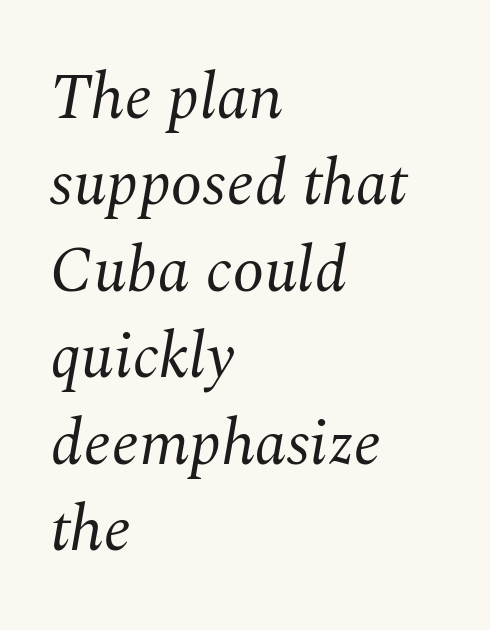
Q: Is the text bold? A: No.
Q: Is the text italic (slanted)? A: Yes, it leans right by about 10 degrees.
Q: Is the typeface a serif or a sans-serif typeface? A: Serif.
Q: Is the text underlined? A: No.
Q: How is the paragraph aligned? A: Left-aligned.
Q: Is the spacing between letters normal or unusually wide? A: Normal.
Q: Is the spacing between lines tight, normal or loose? A: Normal.
Q: Width (condensed, normal, or wide)? A: Normal.
Q: Stroke contrast? A: Medium.
Q: x-height? A: Medium.
Q: Monospaced? A: No.
